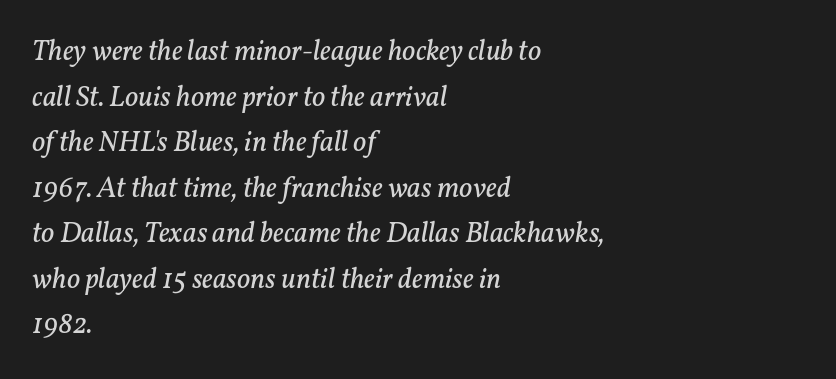
Q: Is the text bold? A: No.
Q: Is the text italic (slanted)? A: Yes, it leans right by about 11 degrees.
Q: Is the typeface a serif or a sans-serif typeface? A: Serif.
Q: Is the text underlined? A: No.
Q: How is the paragraph aligned? A: Left-aligned.
Q: Is the spacing between letters normal or unusually wide? A: Normal.
Q: Is the spacing between lines tight, normal or loose? A: Normal.
Q: Width (condensed, normal, or wide)? A: Normal.
Q: Stroke contrast? A: Low.
Q: x-height? A: Medium.
Q: Monospaced? A: No.
